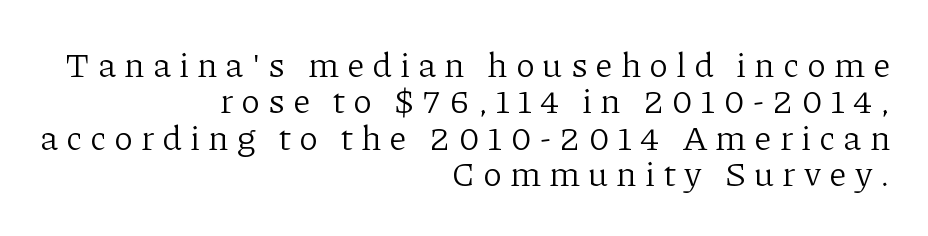
The image shows 35 px light serif type, upright; set right-aligned, tight line spacing (1.04x), unusually wide letter spacing (+0.23 em), not underlined; low stroke contrast and a medium x-height.
